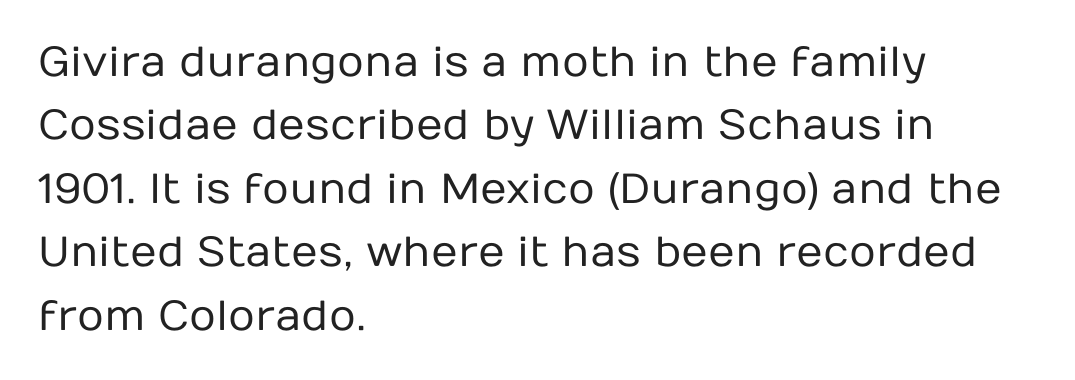
{"serif": "no", "italic": "no", "bold": "no", "weight": "regular", "width": "normal", "stroke_contrast": "low", "x_height": "medium", "monospaced": "no", "underline": "no", "align": "left", "line_spacing": "normal", "line_spacing_ratio": 1.51, "letter_spacing": "normal", "letter_spacing_em": 0.0, "glyph_px": 42}
